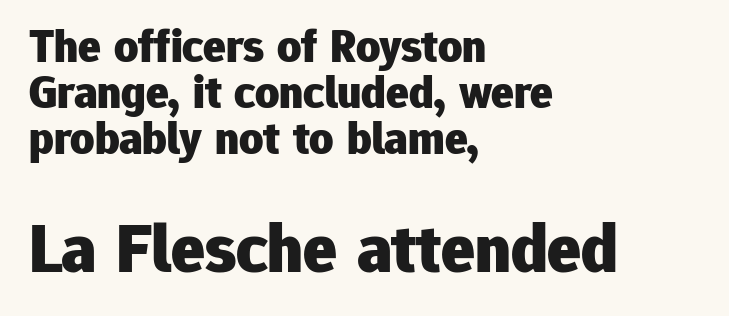
Q: Is the text bold? A: Yes.
Q: Is the text italic (slanted)? A: No, it is upright.
Q: Is the typeface a serif or a sans-serif typeface? A: Sans-serif.
Q: Is the text underlined? A: No.
Q: How is the paragraph aligned? A: Left-aligned.
Q: Is the spacing between letters normal or unusually wide? A: Normal.
Q: Is the spacing between lines tight, normal or loose? A: Tight.
Q: Which block of text is set in a larger size, the first (top) or the second (bottom)? A: The second (bottom) one.
Q: Width (condensed, normal, or wide)? A: Normal.
Q: Stroke contrast? A: Low.
Q: x-height? A: Medium.
Q: Monospaced? A: No.
